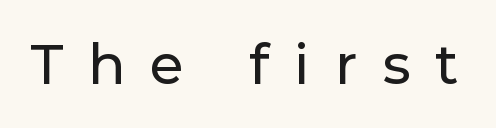
A roman cut, with each character standing at attention. Varying glyph widths throughout — classic text-font behaviour. Observe the wide spacing: letters keep a clear distance from each other. Descender tails drop into unmarked territory.
